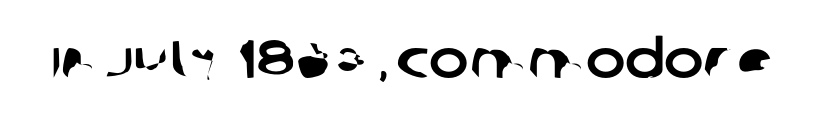
Here the designer chose a conventional face with non-uniform glyph widths. Type style note: lacks serifs. The space beneath each line is pristine and unruled. What stands out about the letter spacing? Nothing — it is the standard amount.
